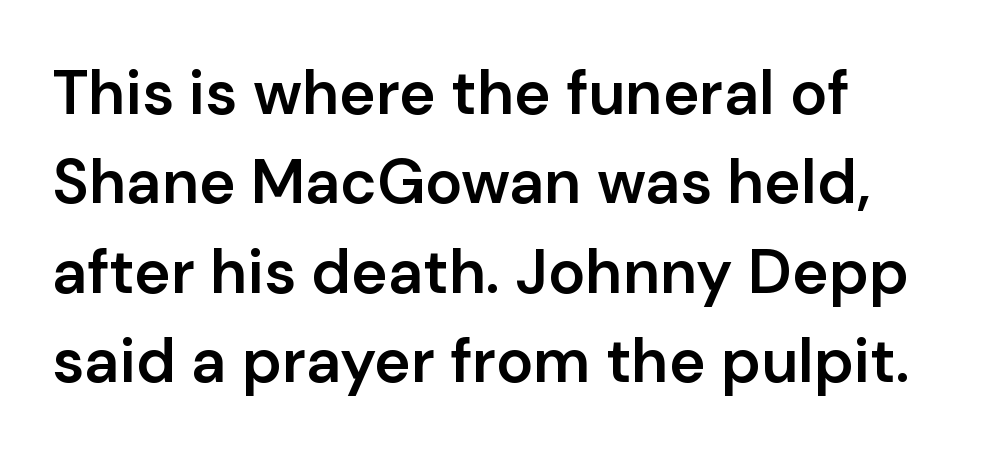
{"serif": "no", "italic": "no", "bold": "semi", "weight": "semibold", "width": "normal", "stroke_contrast": "low", "x_height": "medium", "monospaced": "no", "underline": "no", "align": "left", "line_spacing": "normal", "line_spacing_ratio": 1.44, "letter_spacing": "normal", "letter_spacing_em": 0.0, "glyph_px": 62}
